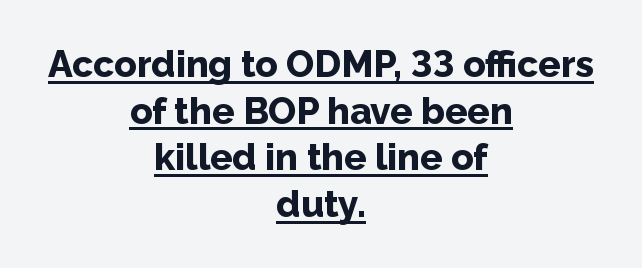
Q: Is the text bold? A: Yes.
Q: Is the text italic (slanted)? A: No, it is upright.
Q: Is the typeface a serif or a sans-serif typeface? A: Sans-serif.
Q: Is the text underlined? A: Yes.
Q: How is the paragraph aligned? A: Centered.
Q: Is the spacing between letters normal or unusually wide? A: Normal.
Q: Is the spacing between lines tight, normal or loose? A: Normal.
Q: Width (condensed, normal, or wide)? A: Normal.
Q: Stroke contrast? A: Low.
Q: x-height? A: Medium.
Q: Monospaced? A: No.
